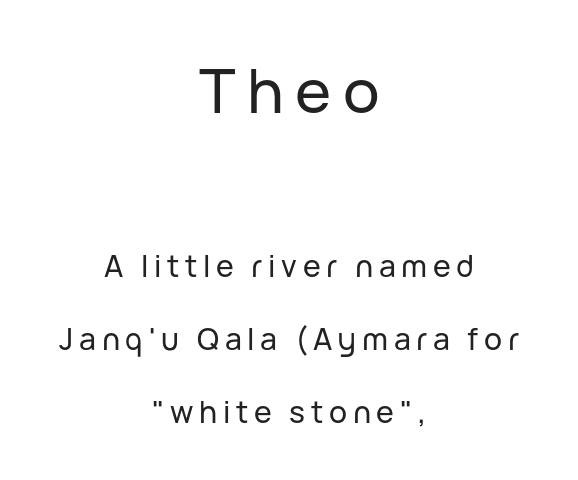
No italicization has been applied; the sample stays upright. The space beneath each line is pristine and unruled. A typesetter would call this proportional, since set widths differ per character. These lines stand farther apart than default settings would place them. Whoever set this made the first block the dominant, larger element.
